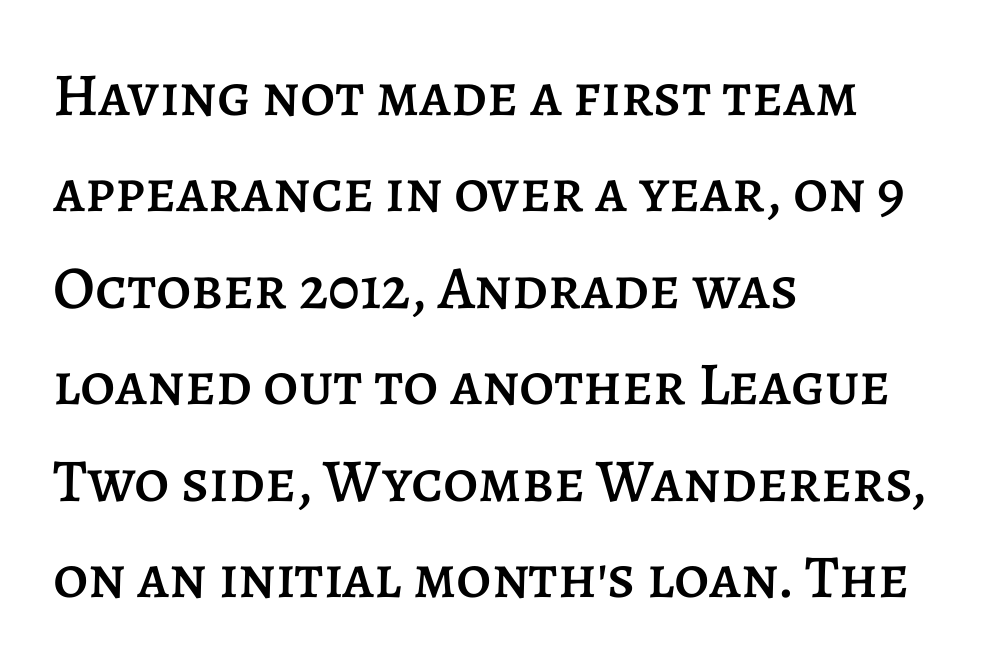
Anything drawn beneath the words? Only blank space. Between one letter and the next there's only the usual sliver of space. The ragged edge is on the right, which tells us the setting is flush left. Style check: upright. Does the leading feel generous? No, just average. Looks like regular typesetting: each glyph gets only the width it needs.
